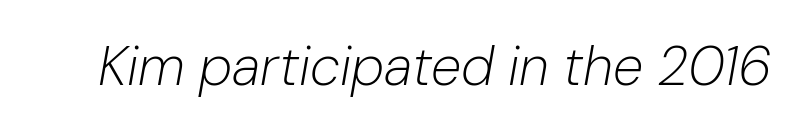
No letter is thick-stroked: the sample isn't bold. The words here are not underlined. Designer's note — italics engaged. These lines are rendered in a variable-pitch font.
